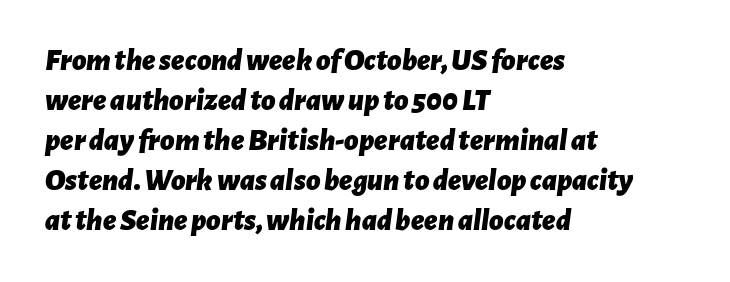
Character widths vary here, with narrow letters taking less room than wide ones. Successive baselines arrive at the customary interval. Stroke thickness is high; the sample reads as a true bold. In CSS terms this would be text-align: left.
